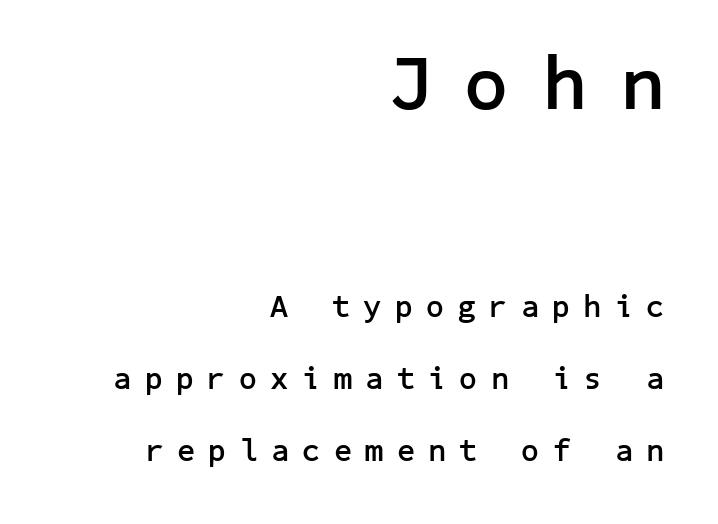
Q: Is the text bold? A: Yes.
Q: Is the text italic (slanted)? A: No, it is upright.
Q: Is the typeface a serif or a sans-serif typeface? A: Sans-serif.
Q: Is the text underlined? A: No.
Q: How is the paragraph aligned? A: Right-aligned.
Q: Is the spacing between letters normal or unusually wide? A: Unusually wide.
Q: Is the spacing between lines tight, normal or loose? A: Loose.
Q: Which block of text is set in a larger size, the first (top) or the second (bottom)? A: The first (top) one.
Q: Width (condensed, normal, or wide)? A: Normal.
Q: Stroke contrast? A: Low.
Q: x-height? A: Medium.
